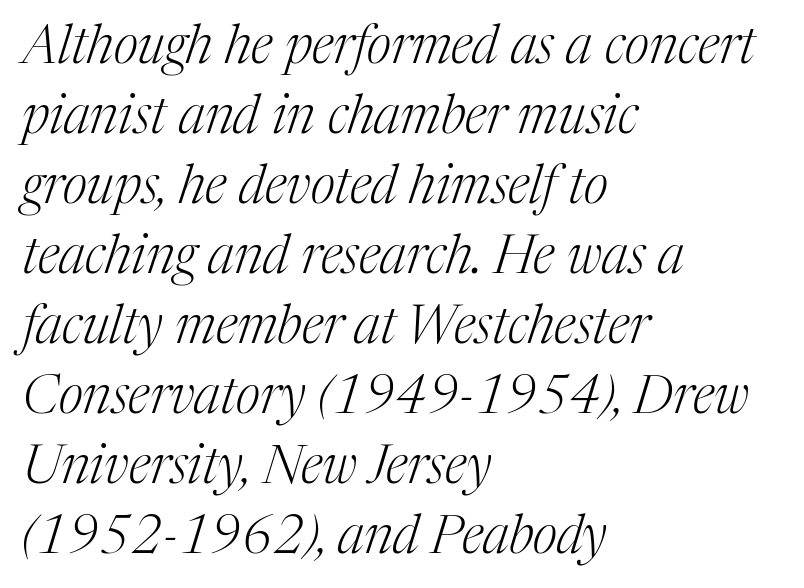
{"serif": "yes", "italic": "yes", "lean": "right", "slant_degrees": 17, "bold": "no", "weight": "light", "width": "normal", "stroke_contrast": "medium", "x_height": "medium", "monospaced": "no", "underline": "no", "align": "left", "line_spacing": "normal", "line_spacing_ratio": 1.32, "letter_spacing": "normal", "letter_spacing_em": 0.0, "glyph_px": 53}
